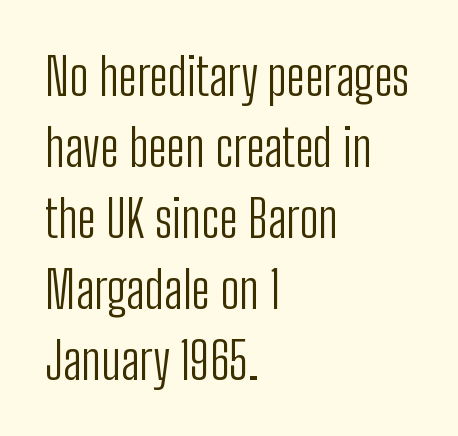
Line spacing here is normal. The string is rendered with underlining switched off. Is this a sans? Yes — the strokes have no serifs. The line texture is even and compact thanks to regular tracking. A student would call this left alignment; a typographer would say flush left, rag right.
